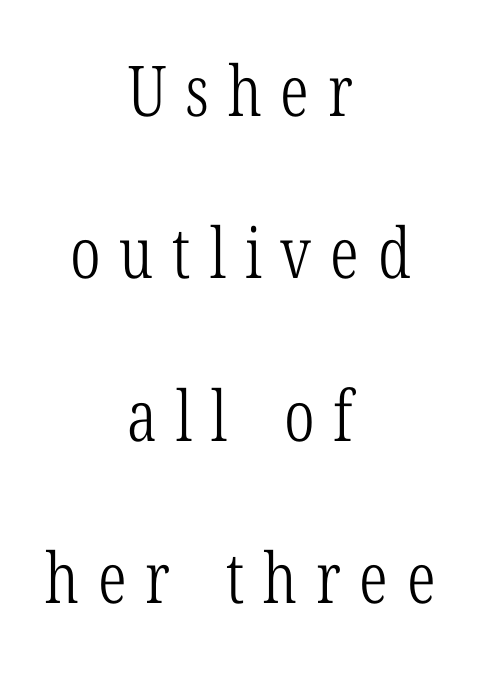
Q: Is the text bold? A: No.
Q: Is the typeface a serif or a sans-serif typeface? A: Serif.
Q: Is the text underlined? A: No.
Q: How is the paragraph aligned? A: Centered.
Q: Is the spacing between letters normal or unusually wide? A: Unusually wide.
Q: Is the spacing between lines tight, normal or loose? A: Loose.
Q: Width (condensed, normal, or wide)? A: Condensed.
Q: Stroke contrast? A: Low.
Q: x-height? A: Medium.
Q: Monospaced? A: No.
